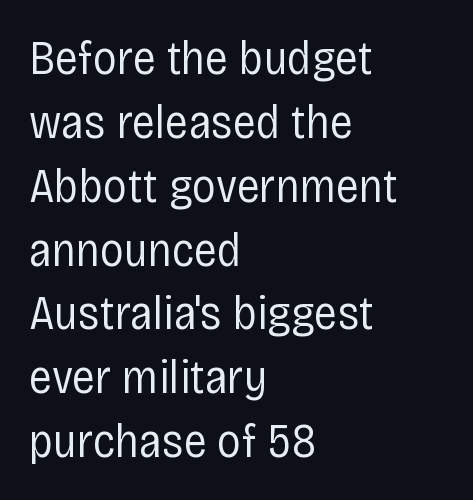
What stands out about the letter spacing? Nothing — it is the standard amount. Line spacing here is normal. If you drew a line through each stem, it would be perfectly vertical. This sample uses a sans-serif face. Is this a fixed-width face? No — the glyphs have proportional, varying widths.
